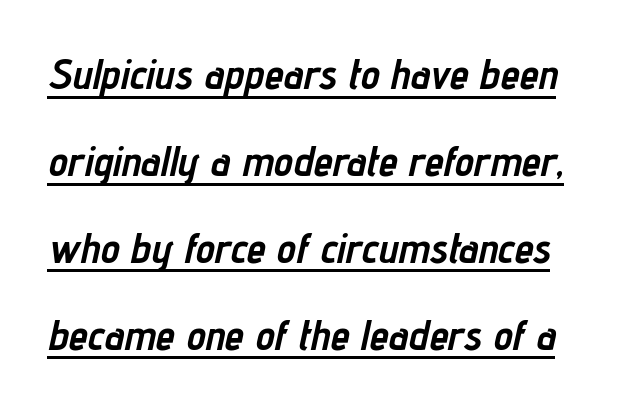
{"italic": "yes", "lean": "right", "slant_degrees": 12, "bold": "yes", "weight": "semibold", "width": "condensed", "stroke_contrast": "low", "x_height": "medium", "monospaced": "no", "underline": "yes", "line_spacing": "loose", "line_spacing_ratio": 2.02, "letter_spacing": "normal", "letter_spacing_em": 0.0, "glyph_px": 43}
